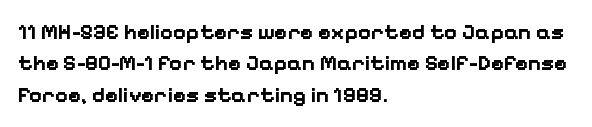
The vertical gap from one line to the next is medium. Bold? Absolutely — the strokes are thick and heavy. Plain, unruled lines of type. The ragged edge is on the right, which tells us the setting is flush left.
